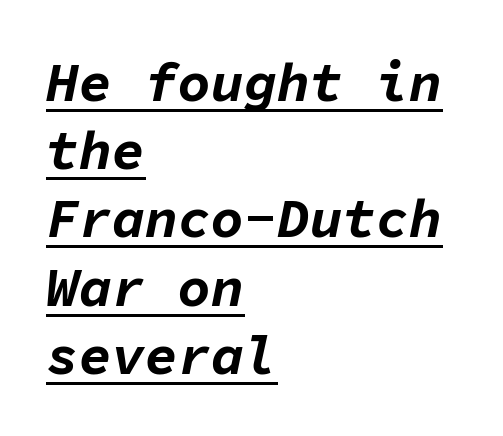
{"italic": "yes", "lean": "right", "slant_degrees": 11, "bold": "yes", "weight": "bold", "width": "normal", "stroke_contrast": "low", "x_height": "medium", "monospaced": "yes", "underline": "yes", "align": "left", "line_spacing_ratio": 1.24, "letter_spacing": "normal", "letter_spacing_em": 0.0, "glyph_px": 55}
